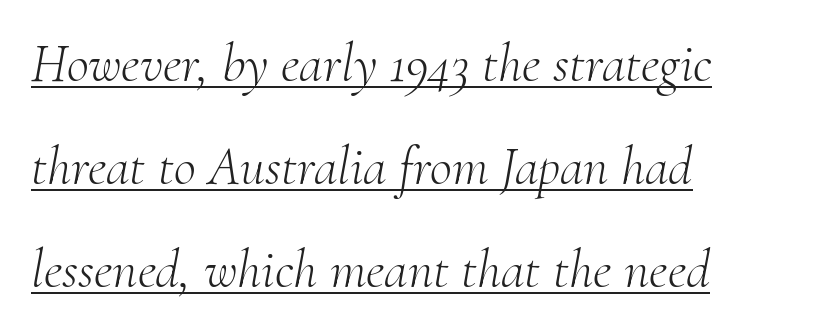
Q: Is the text bold? A: No.
Q: Is the text italic (slanted)? A: Yes, it leans right by about 10 degrees.
Q: Is the typeface a serif or a sans-serif typeface? A: Serif.
Q: Is the text underlined? A: Yes.
Q: How is the paragraph aligned? A: Left-aligned.
Q: Is the spacing between letters normal or unusually wide? A: Normal.
Q: Is the spacing between lines tight, normal or loose? A: Loose.
Q: Width (condensed, normal, or wide)? A: Normal.
Q: Stroke contrast? A: Medium.
Q: x-height? A: Small.
Q: Monospaced? A: No.
